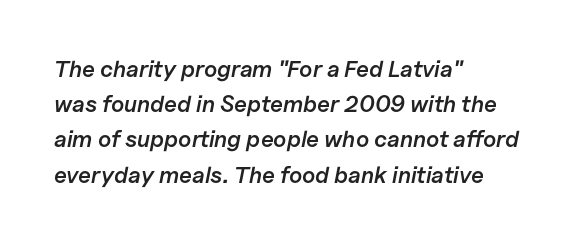
Q: Is the text bold? A: Semi-bold.
Q: Is the text italic (slanted)? A: Yes, it leans right by about 11 degrees.
Q: Is the text underlined? A: No.
Q: How is the paragraph aligned? A: Left-aligned.
Q: Is the spacing between letters normal or unusually wide? A: Normal.
Q: Is the spacing between lines tight, normal or loose? A: Normal.
